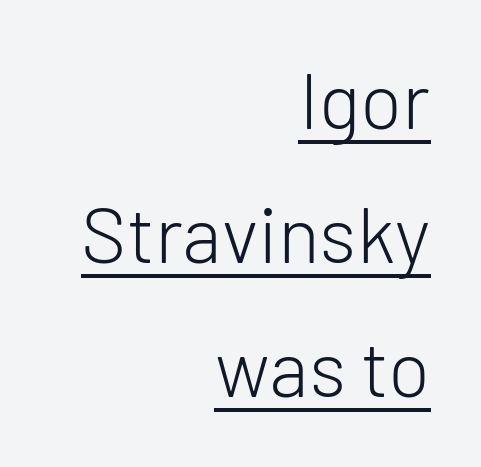
{"serif": "no", "italic": "no", "bold": "no", "weight": "light", "width": "normal", "stroke_contrast": "low", "x_height": "medium", "monospaced": "no", "underline": "yes", "align": "right", "line_spacing_ratio": 1.72, "letter_spacing": "normal", "letter_spacing_em": 0.0, "glyph_px": 78}
